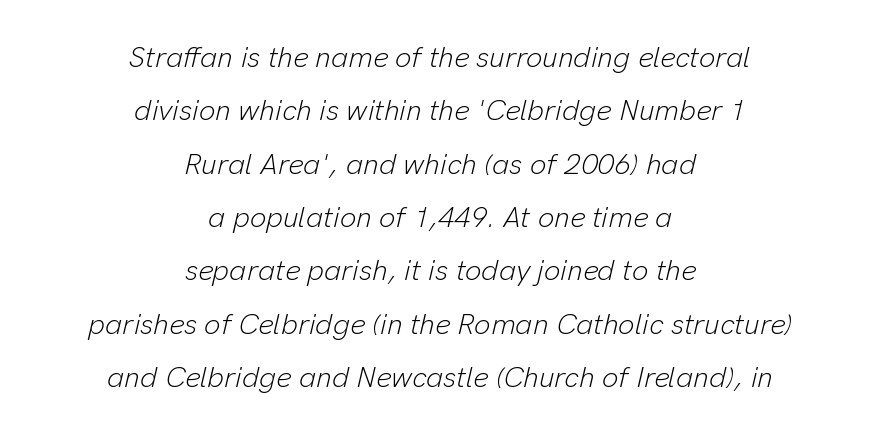
The image shows 29 px light type, italic (leaning right); set centered, line spacing 1.84x, normal letter spacing, not underlined; low stroke contrast and a medium x-height.
